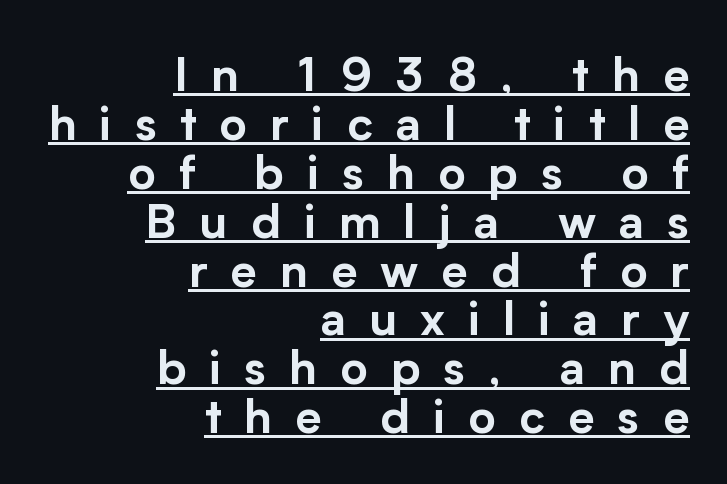
Q: Is the text italic (slanted)? A: No, it is upright.
Q: Is the typeface a serif or a sans-serif typeface? A: Sans-serif.
Q: Is the text underlined? A: Yes.
Q: How is the paragraph aligned? A: Right-aligned.
Q: Is the spacing between letters normal or unusually wide? A: Unusually wide.
Q: Is the spacing between lines tight, normal or loose? A: Tight.
Q: Width (condensed, normal, or wide)? A: Normal.
Q: Stroke contrast? A: Low.
Q: x-height? A: Medium.
Q: Monospaced? A: No.
